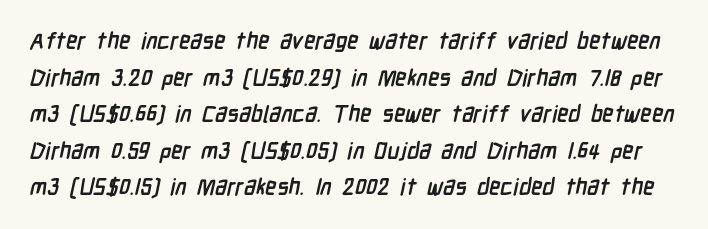
The image shows 23 px bold type; set normal line spacing (1.59x), normal letter spacing, not underlined.
